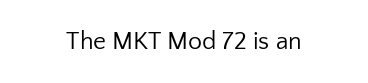
Q: Is the text bold? A: No.
Q: Is the text italic (slanted)? A: No, it is upright.
Q: Is the text underlined? A: No.
Q: How is the paragraph aligned? A: Centered.
Q: Is the spacing between letters normal or unusually wide? A: Normal.
